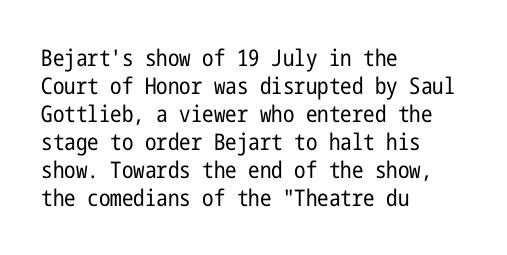
Every stem runs plumb, perpendicular to the baseline. Layout note: lines flush left. Decoration check: the copy has no underline. Short note: letters normally spaced.
